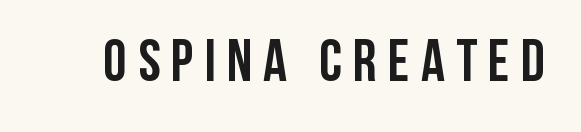
Q: Is the text bold? A: Yes.
Q: Is the text italic (slanted)? A: No, it is upright.
Q: Is the typeface a serif or a sans-serif typeface? A: Sans-serif.
Q: Is the text underlined? A: No.
Q: Width (condensed, normal, or wide)? A: Condensed.
Q: Stroke contrast? A: Low.
Q: x-height? A: Large.
Q: Monospaced? A: No.
